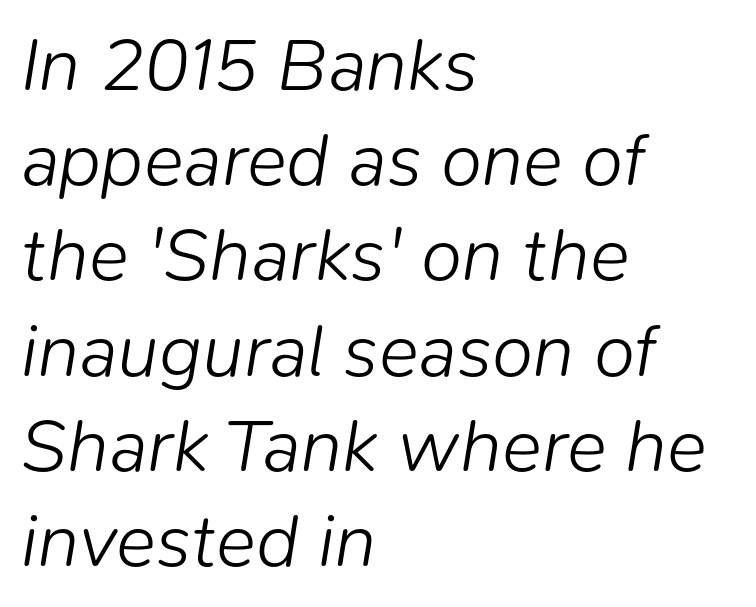
The image shows 75 px light type, italic (leaning right); set left-aligned, normal line spacing (1.27x), normal letter spacing, not underlined; low stroke contrast and a medium x-height.
